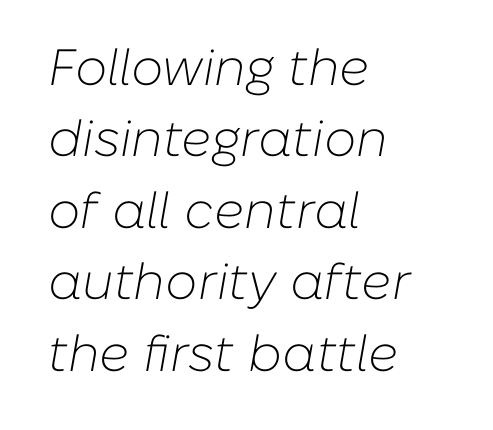
{"italic": "yes", "lean": "right", "slant_degrees": 10, "bold": "no", "weight": "light", "width": "normal", "stroke_contrast": "low", "x_height": "medium", "monospaced": "no", "underline": "no", "align": "left", "line_spacing": "normal", "line_spacing_ratio": 1.4, "letter_spacing": "normal", "letter_spacing_em": 0.0, "glyph_px": 51}
